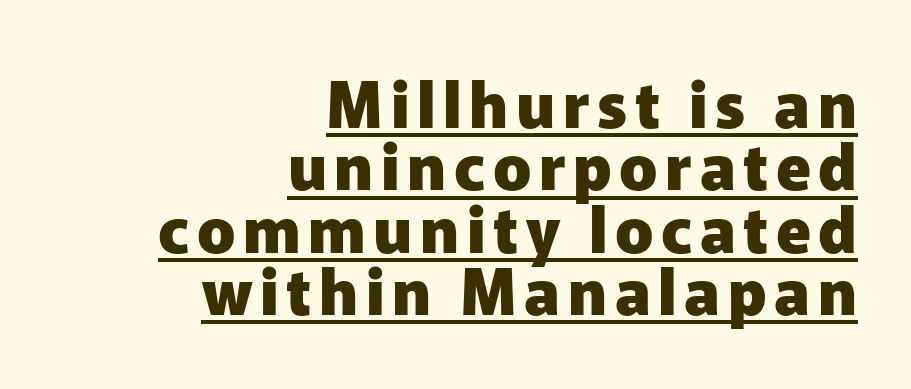
{"serif": "no", "italic": "no", "bold": "yes", "weight": "heavy", "width": "normal", "stroke_contrast": "low", "x_height": "medium", "monospaced": "no", "underline": "yes", "align": "right", "line_spacing": "tight", "line_spacing_ratio": 0.99, "glyph_px": 63}
